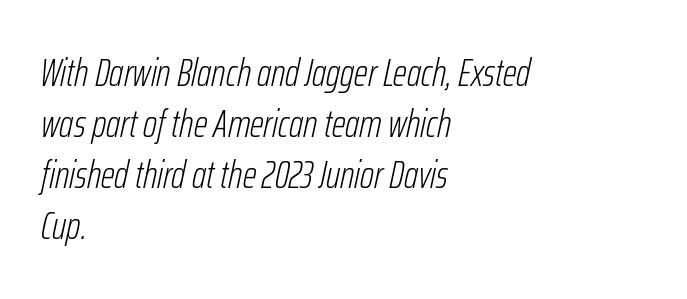
{"italic": "yes", "lean": "right", "slant_degrees": 12, "bold": "no", "weight": "light", "width": "condensed", "stroke_contrast": "low", "x_height": "medium", "monospaced": "no", "underline": "no", "align": "left", "line_spacing": "normal", "line_spacing_ratio": 1.31, "letter_spacing": "normal", "letter_spacing_em": 0.0, "glyph_px": 39}
